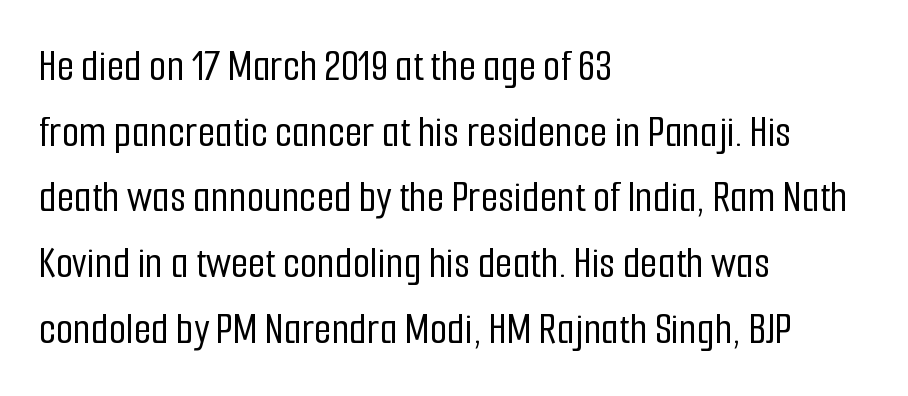
{"serif": "no", "italic": "no", "width": "condensed", "stroke_contrast": "low", "x_height": "medium", "monospaced": "no", "underline": "no", "align": "left", "line_spacing": "normal", "line_spacing_ratio": 1.46, "letter_spacing": "normal", "letter_spacing_em": 0.0, "glyph_px": 45}
